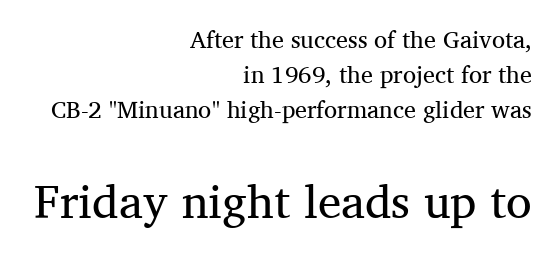
{"serif": "yes", "italic": "no", "bold": "no", "weight": "regular", "width": "normal", "stroke_contrast": "medium", "x_height": "medium", "monospaced": "no", "underline": "no", "align": "right", "line_spacing": "normal", "line_spacing_ratio": 1.45, "letter_spacing": "normal", "letter_spacing_em": 0.0, "larger_block": "second", "size_ratio": 1.96, "glyph_px": 47}
